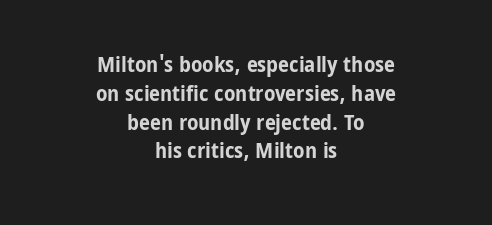
Q: Is the text bold? A: Yes.
Q: Is the text italic (slanted)? A: No, it is upright.
Q: Is the text underlined? A: No.
Q: How is the paragraph aligned? A: Centered.
Q: Is the spacing between letters normal or unusually wide? A: Normal.
Q: Is the spacing between lines tight, normal or loose? A: Normal.
